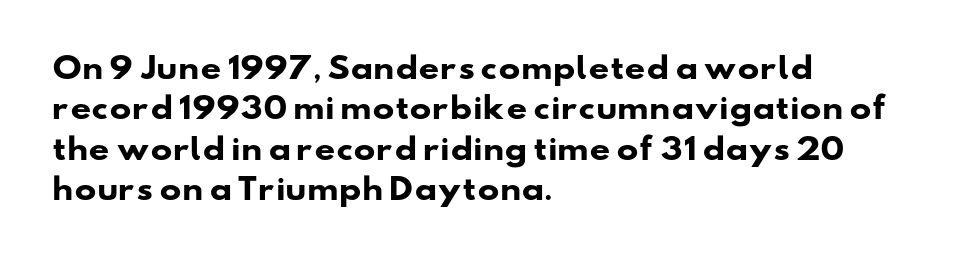
{"serif": "no", "bold": "yes", "weight": "heavy", "width": "wide", "stroke_contrast": "low", "x_height": "small", "monospaced": "no", "underline": "no", "align": "left", "line_spacing": "normal", "line_spacing_ratio": 1.39, "letter_spacing": "normal", "letter_spacing_em": 0.0, "glyph_px": 29}
